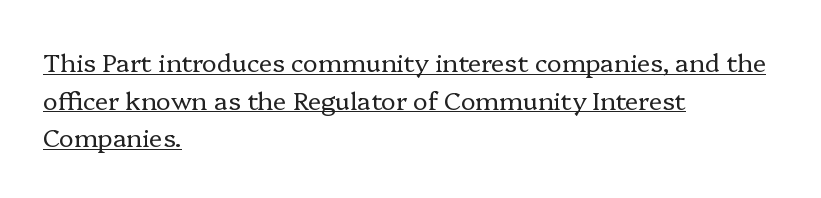
Notice how the stems are strictly vertical — no italics here. Weight: regular or lighter. The ragged edge is on the right, which tells us the setting is flush left. The rendered words wear a rule along their underside. Caption: standard tracking, unaltered. Notice how descenders clear the ascenders below comfortably — that's standard leading.
